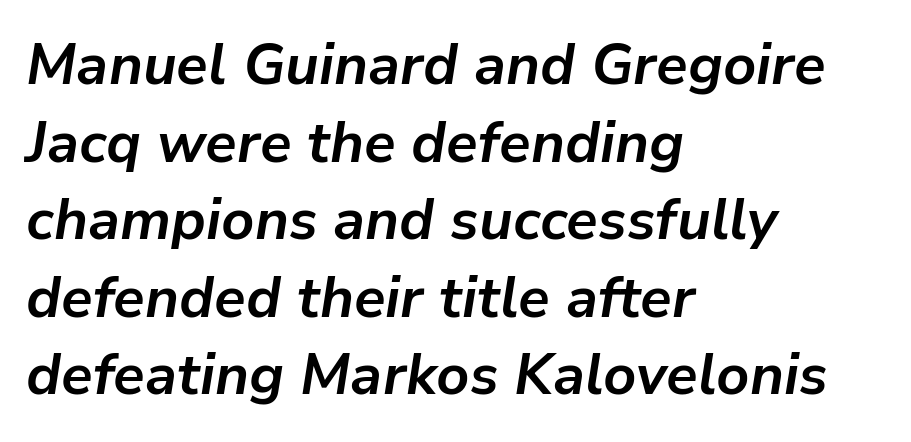
Q: Is the text bold? A: Yes.
Q: Is the text italic (slanted)? A: Yes, it leans right by about 9 degrees.
Q: Is the text underlined? A: No.
Q: How is the paragraph aligned? A: Left-aligned.
Q: Is the spacing between letters normal or unusually wide? A: Normal.
Q: Is the spacing between lines tight, normal or loose? A: Normal.
Q: Width (condensed, normal, or wide)? A: Normal.
Q: Stroke contrast? A: Low.
Q: x-height? A: Medium.
Q: Monospaced? A: No.
